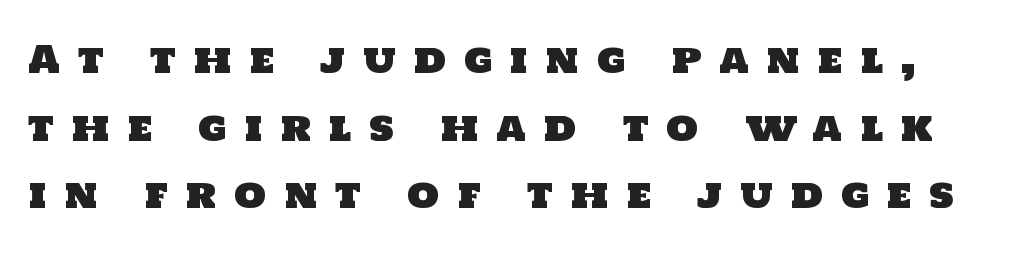
{"serif": "no", "width": "normal", "stroke_contrast": "low", "x_height": "large", "monospaced": "no", "underline": "no", "line_spacing_ratio": 1.83, "letter_spacing": "wide", "letter_spacing_em": 0.47, "glyph_px": 37}
